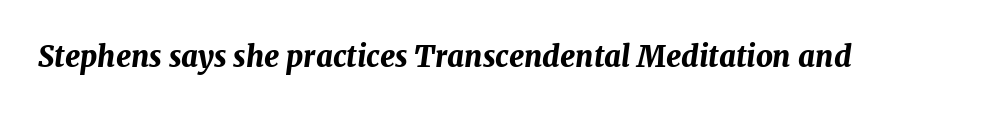
{"italic": "yes", "lean": "right", "slant_degrees": 7, "bold": "yes", "weight": "bold", "width": "normal", "stroke_contrast": "medium", "x_height": "medium", "monospaced": "no", "underline": "no", "letter_spacing": "normal", "letter_spacing_em": 0.0, "glyph_px": 29}
